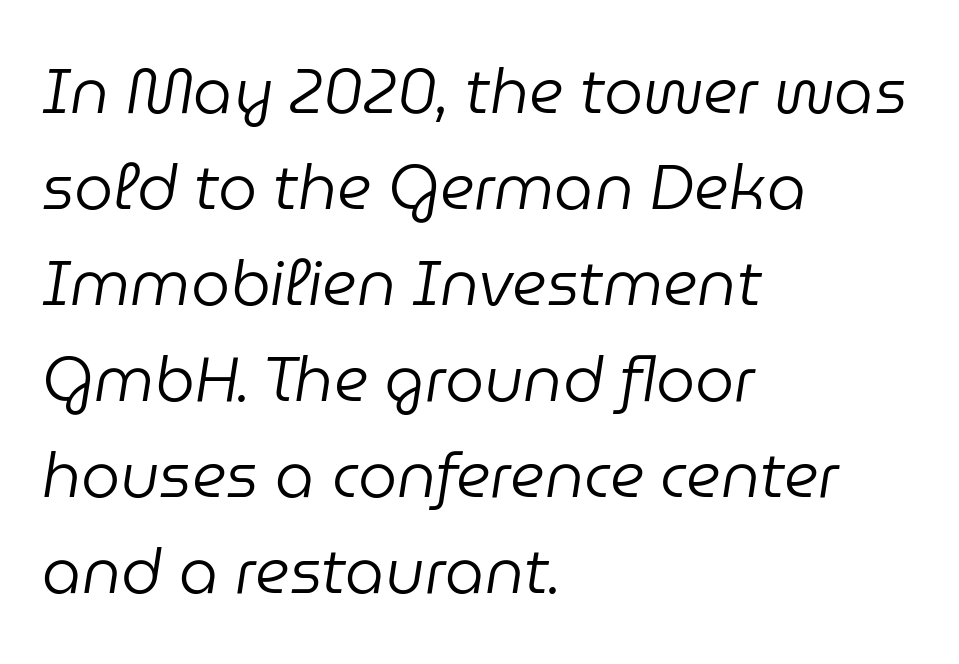
{"italic": "yes", "lean": "right", "slant_degrees": 9, "bold": "no", "weight": "regular", "width": "normal", "stroke_contrast": "low", "x_height": "medium", "monospaced": "no", "underline": "no", "align": "left", "line_spacing": "normal", "line_spacing_ratio": 1.55, "letter_spacing": "normal", "letter_spacing_em": 0.0, "glyph_px": 62}
